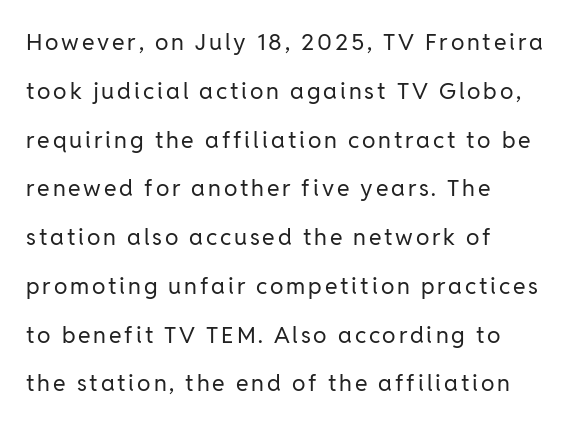
{"italic": "no", "bold": "no", "underline": "no", "align": "left", "line_spacing": "loose", "line_spacing_ratio": 2.12, "glyph_px": 23}
